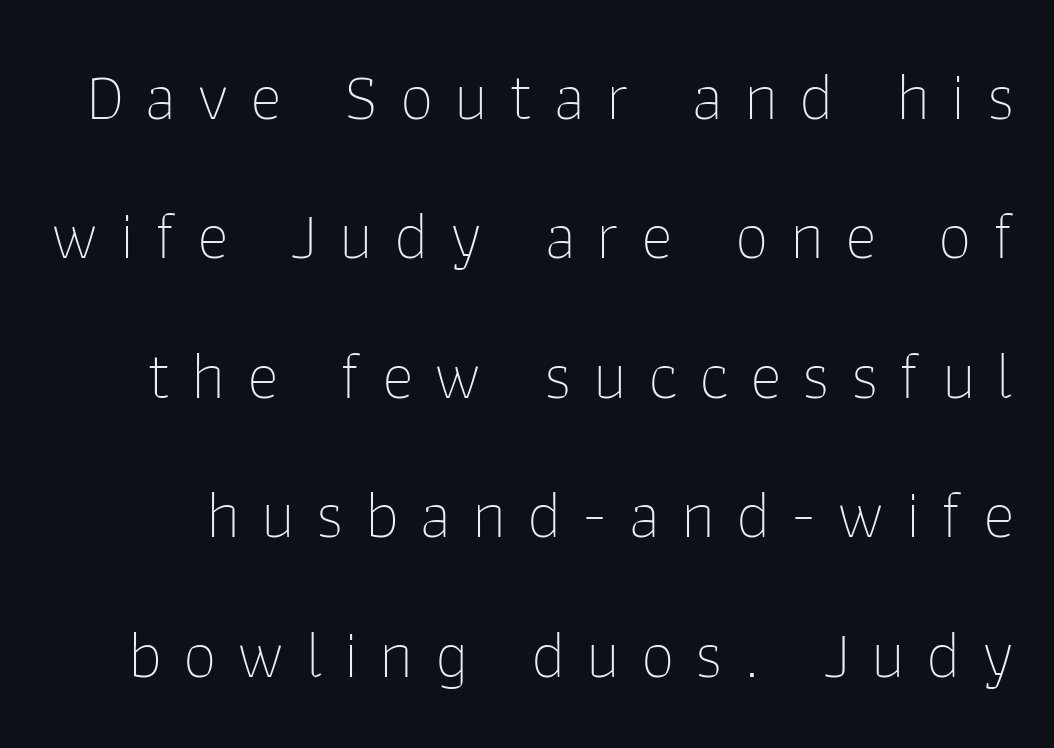
{"serif": "no", "italic": "no", "bold": "no", "weight": "thin", "width": "normal", "stroke_contrast": "low", "x_height": "medium", "monospaced": "no", "underline": "no", "line_spacing": "loose", "line_spacing_ratio": 2.05, "letter_spacing": "wide", "letter_spacing_em": 0.31, "glyph_px": 68}
